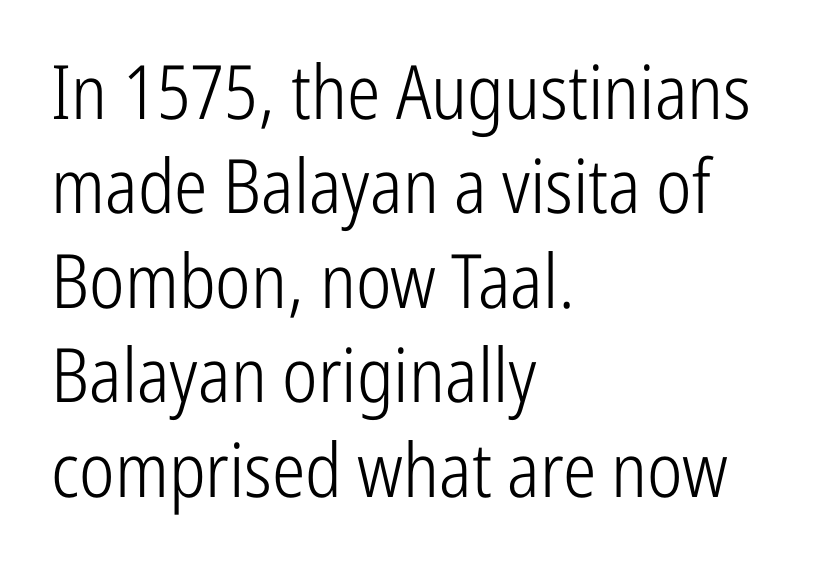
{"serif": "no", "italic": "no", "bold": "no", "weight": "light", "width": "condensed", "stroke_contrast": "low", "x_height": "medium", "monospaced": "no", "underline": "no", "align": "left", "line_spacing": "normal", "line_spacing_ratio": 1.26, "letter_spacing": "normal", "letter_spacing_em": 0.0, "glyph_px": 75}
